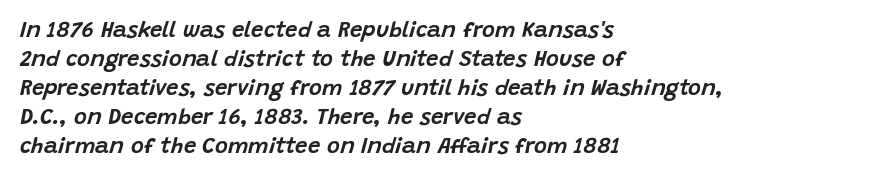
{"italic": "yes", "lean": "right", "slant_degrees": 15, "underline": "no", "align": "left", "line_spacing": "normal", "line_spacing_ratio": 1.32, "letter_spacing": "normal", "letter_spacing_em": 0.0, "glyph_px": 22}
